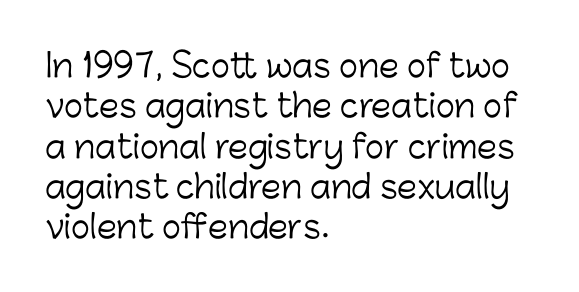
{"serif": "no", "italic": "no", "bold": "no", "weight": "light", "width": "normal", "stroke_contrast": "low", "x_height": "medium", "monospaced": "no", "underline": "no", "align": "left", "line_spacing": "normal", "line_spacing_ratio": 1.26, "letter_spacing": "normal", "letter_spacing_em": 0.0, "glyph_px": 32}
